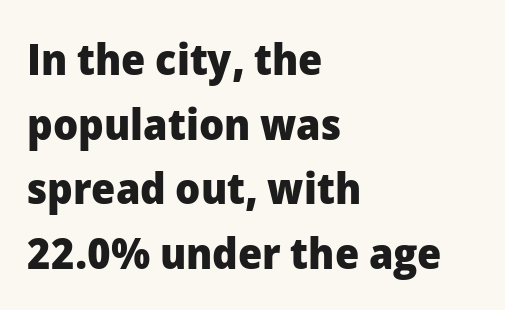
{"serif": "no", "italic": "no", "bold": "yes", "weight": "heavy", "width": "normal", "stroke_contrast": "low", "x_height": "medium", "monospaced": "no", "underline": "no", "align": "left", "line_spacing": "normal", "line_spacing_ratio": 1.47, "letter_spacing": "normal", "letter_spacing_em": 0.0, "glyph_px": 44}
